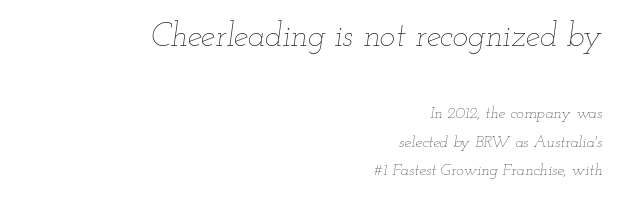
Each line ends at the same right margin while the left side varies. The face used here is proportionally spaced, like ordinary book or web type. The string is rendered with underlining switched off. Between one letter and the next there's only the usual sliver of space.
